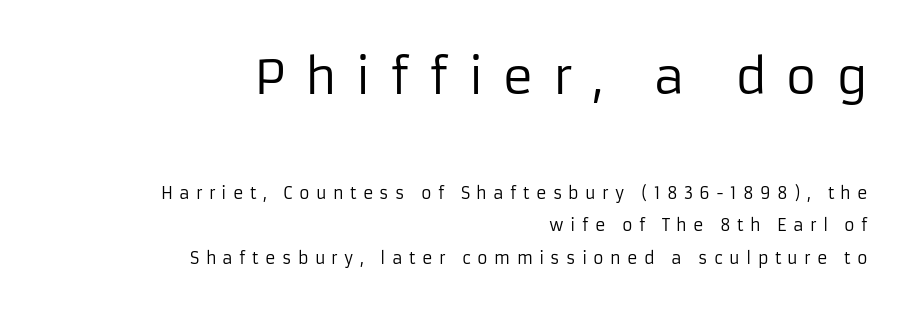
{"serif": "no", "italic": "no", "bold": "no", "weight": "regular", "width": "normal", "stroke_contrast": "low", "x_height": "medium", "monospaced": "no", "underline": "no", "align": "right", "line_spacing": "loose", "line_spacing_ratio": 2.03, "letter_spacing": "wide", "letter_spacing_em": 0.39, "larger_block": "first", "size_ratio": 3.0, "glyph_px": 48}
